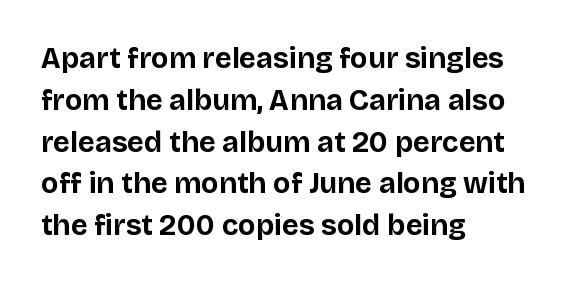
The image shows 29 px bold sans-serif type, upright; set left-aligned, normal line spacing (1.44x), normal letter spacing, not underlined; low stroke contrast and a large x-height.
